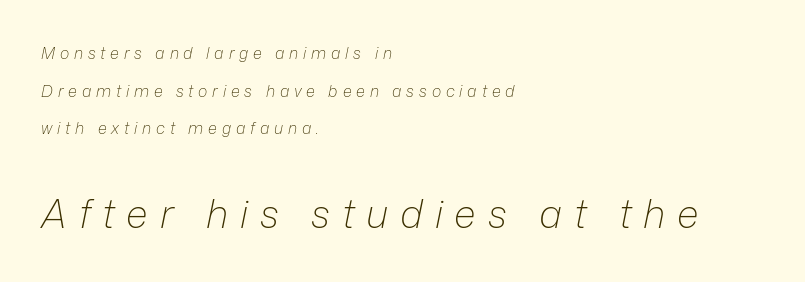
{"italic": "yes", "lean": "right", "slant_degrees": 12, "bold": "no", "weight": "light", "width": "normal", "stroke_contrast": "low", "x_height": "medium", "monospaced": "no", "underline": "no", "align": "left", "line_spacing": "loose", "line_spacing_ratio": 2.35, "letter_spacing": "wide", "letter_spacing_em": 0.3, "larger_block": "second", "size_ratio": 2.44, "glyph_px": 39}
